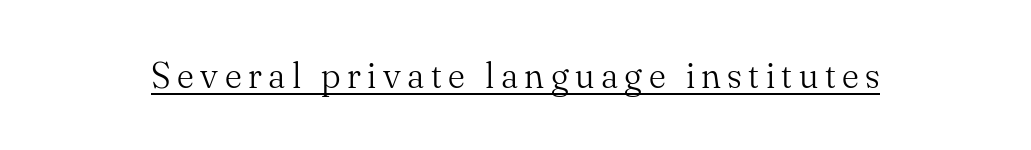
Q: Is the text bold? A: No.
Q: Is the text italic (slanted)? A: No, it is upright.
Q: Is the typeface a serif or a sans-serif typeface? A: Serif.
Q: Is the text underlined? A: Yes.
Q: Width (condensed, normal, or wide)? A: Normal.
Q: Stroke contrast? A: Medium.
Q: x-height? A: Small.
Q: Monospaced? A: No.
